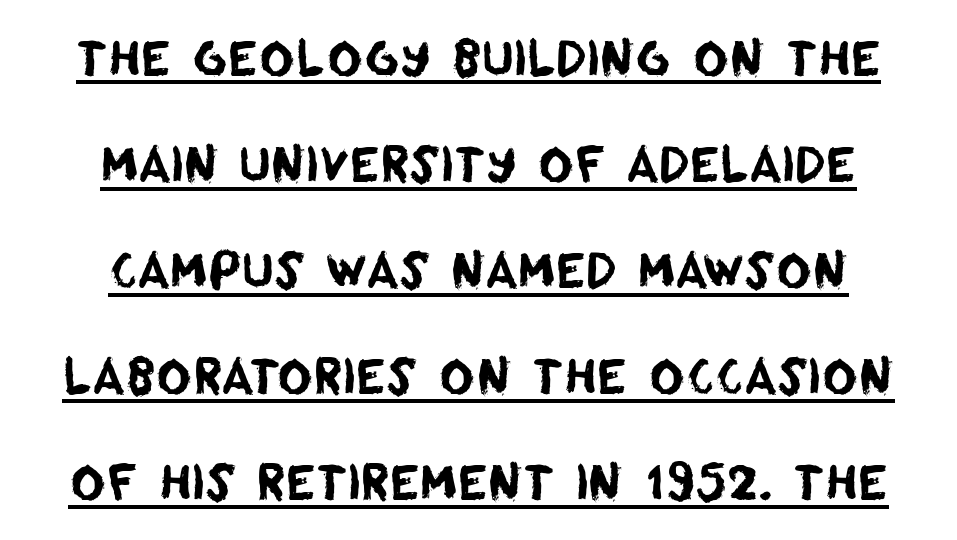
{"serif": "no", "width": "normal", "stroke_contrast": "low", "x_height": "large", "monospaced": "no", "underline": "yes", "align": "center", "line_spacing": "loose", "line_spacing_ratio": 2.21, "letter_spacing": "normal", "letter_spacing_em": 0.0, "glyph_px": 48}
